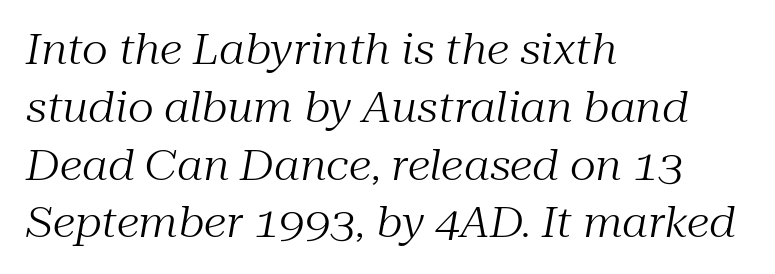
The image shows 41 px regular-weight serif type, italic (leaning right); set left-aligned, normal line spacing (1.41x), normal letter spacing, not underlined; medium stroke contrast and a medium x-height.
